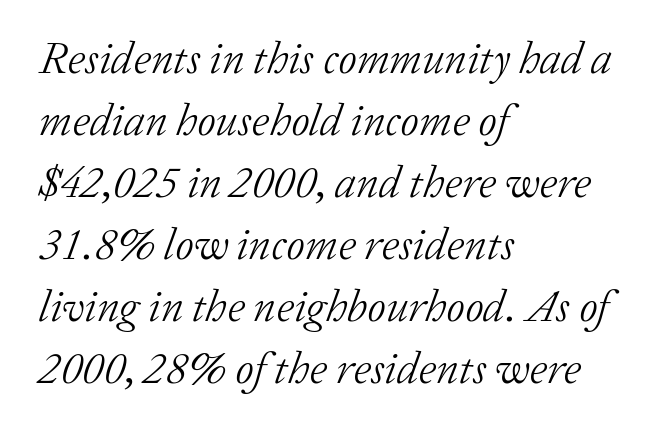
{"serif": "yes", "italic": "yes", "lean": "right", "slant_degrees": 20, "bold": "no", "weight": "light", "width": "normal", "stroke_contrast": "low", "x_height": "medium", "monospaced": "no", "underline": "no", "align": "left", "line_spacing": "normal", "line_spacing_ratio": 1.38, "letter_spacing": "normal", "letter_spacing_em": 0.0, "glyph_px": 45}
